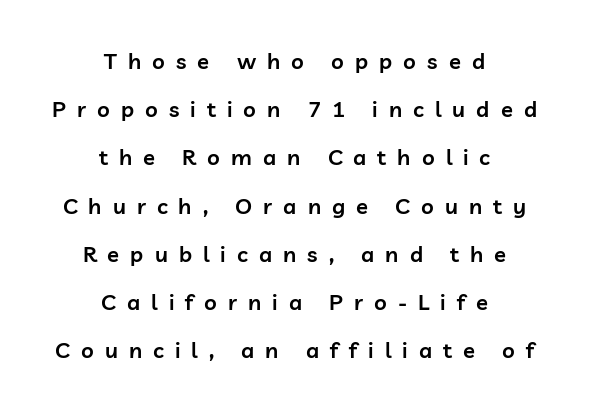
Q: Is the text bold? A: Semi-bold.
Q: Is the text italic (slanted)? A: No, it is upright.
Q: Is the text underlined? A: No.
Q: How is the paragraph aligned? A: Centered.
Q: Is the spacing between letters normal or unusually wide? A: Unusually wide.
Q: Is the spacing between lines tight, normal or loose? A: Loose.
